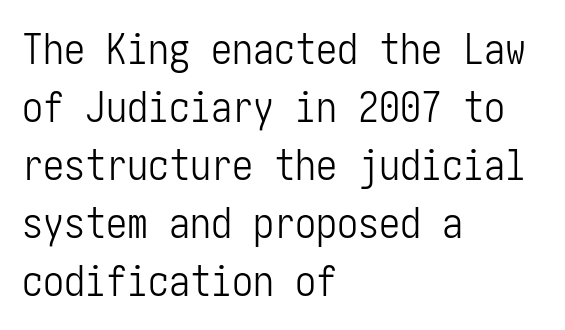
The image shows 42 px light, condensed sans-serif type, upright; set left-aligned, normal line spacing (1.38x), normal letter spacing, not underlined; low stroke contrast and a medium x-height.
